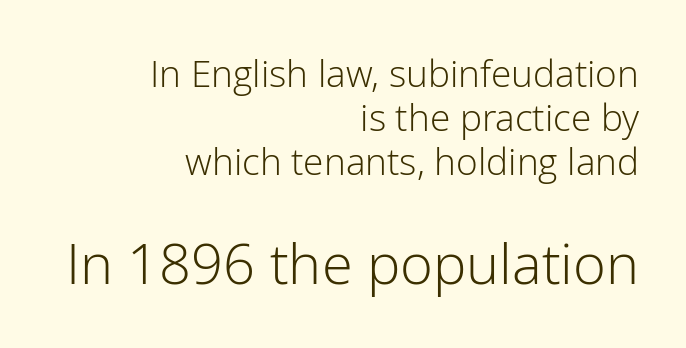
The image shows 56 px light sans-serif type, upright; set right-aligned, line spacing 1.19x, normal letter spacing, not underlined; the second (bottom) block is 1.51x larger; low stroke contrast and a medium x-height.
